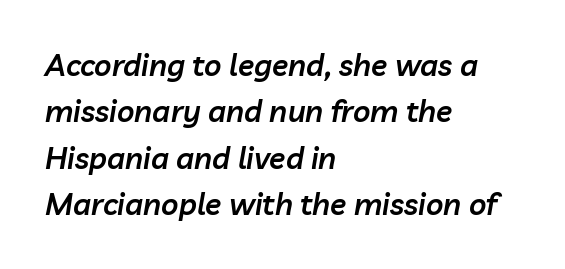
Q: Is the text bold? A: Semi-bold.
Q: Is the text italic (slanted)? A: Yes, it leans right by about 10 degrees.
Q: Is the text underlined? A: No.
Q: How is the paragraph aligned? A: Left-aligned.
Q: Is the spacing between letters normal or unusually wide? A: Normal.
Q: Is the spacing between lines tight, normal or loose? A: Normal.
Q: Width (condensed, normal, or wide)? A: Normal.
Q: Stroke contrast? A: Low.
Q: x-height? A: Medium.
Q: Monospaced? A: No.
